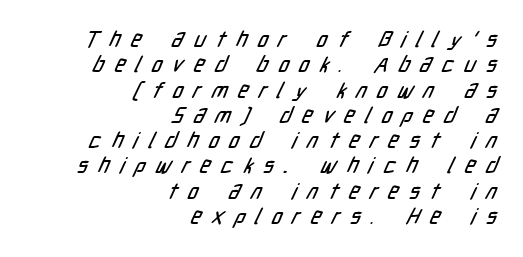
The image shows 22 px text type; set right-aligned, tight line spacing (1.15x), unusually wide letter spacing (+0.48 em), not underlined.
